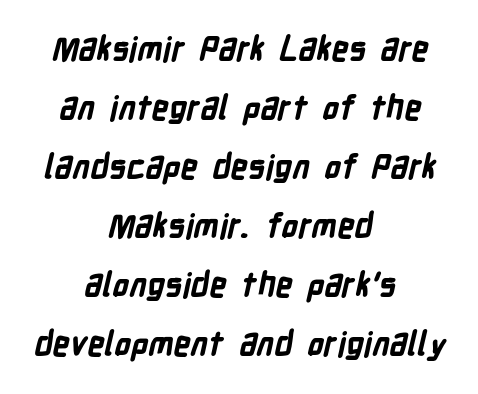
{"serif": "no", "bold": "yes", "weight": "bold", "width": "condensed", "stroke_contrast": "low", "x_height": "medium", "monospaced": "no", "underline": "no", "align": "center", "line_spacing_ratio": 1.79, "letter_spacing": "normal", "letter_spacing_em": 0.0, "glyph_px": 33}
